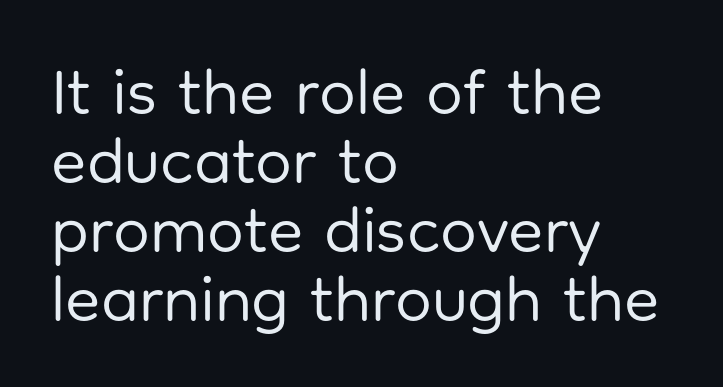
Q: Is the text bold? A: No.
Q: Is the text italic (slanted)? A: No, it is upright.
Q: Is the typeface a serif or a sans-serif typeface? A: Sans-serif.
Q: Is the text underlined? A: No.
Q: How is the paragraph aligned? A: Left-aligned.
Q: Is the spacing between letters normal or unusually wide? A: Normal.
Q: Is the spacing between lines tight, normal or loose? A: Tight.
Q: Width (condensed, normal, or wide)? A: Normal.
Q: Stroke contrast? A: Low.
Q: x-height? A: Medium.
Q: Monospaced? A: No.
